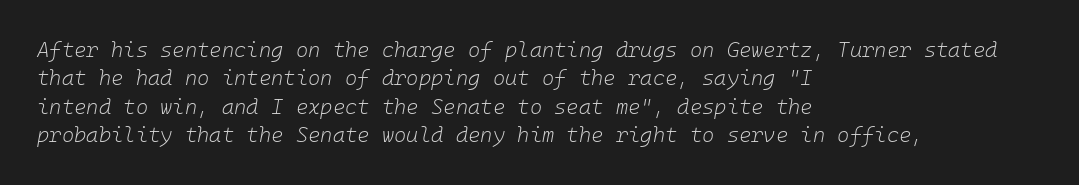
{"italic": "yes", "lean": "right", "slant_degrees": 10, "bold": "no", "underline": "no", "align": "left", "line_spacing": "normal", "line_spacing_ratio": 1.35, "letter_spacing": "normal", "letter_spacing_em": 0.0, "glyph_px": 21}
